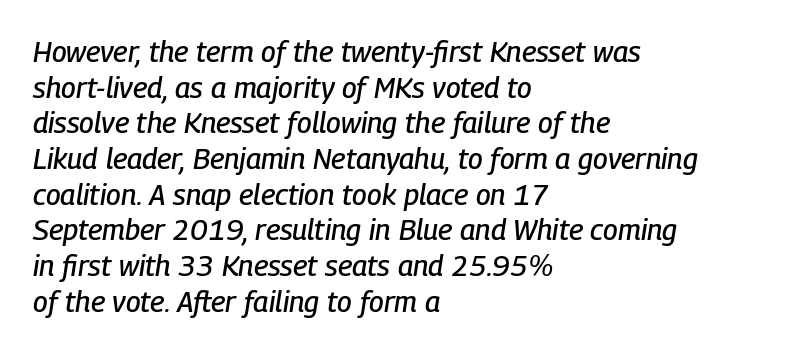
The image shows 29 px condensed type, italic (leaning right); set left-aligned, line spacing 1.23x, normal letter spacing, not underlined; low stroke contrast and a medium x-height.
